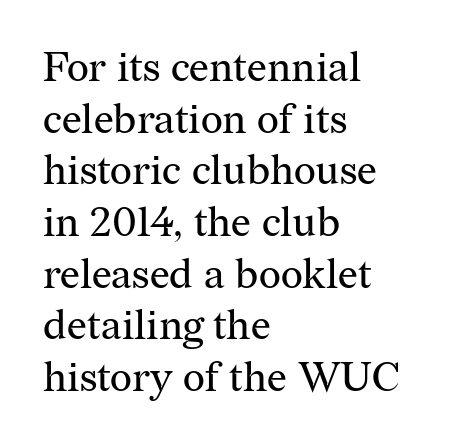
{"serif": "yes", "italic": "no", "bold": "no", "weight": "regular", "width": "normal", "stroke_contrast": "medium", "x_height": "medium", "monospaced": "no", "underline": "no", "align": "left", "line_spacing_ratio": 1.23, "letter_spacing": "normal", "letter_spacing_em": 0.0, "glyph_px": 42}
